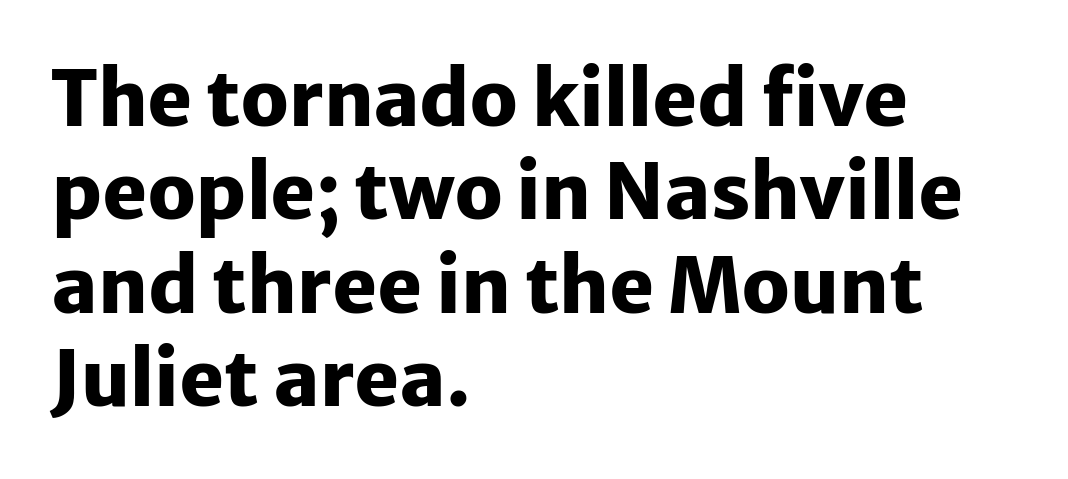
Q: Is the text bold? A: Yes.
Q: Is the text italic (slanted)? A: No, it is upright.
Q: Is the typeface a serif or a sans-serif typeface? A: Sans-serif.
Q: Is the text underlined? A: No.
Q: How is the paragraph aligned? A: Left-aligned.
Q: Is the spacing between letters normal or unusually wide? A: Normal.
Q: Width (condensed, normal, or wide)? A: Normal.
Q: Stroke contrast? A: Low.
Q: x-height? A: Medium.
Q: Monospaced? A: No.
